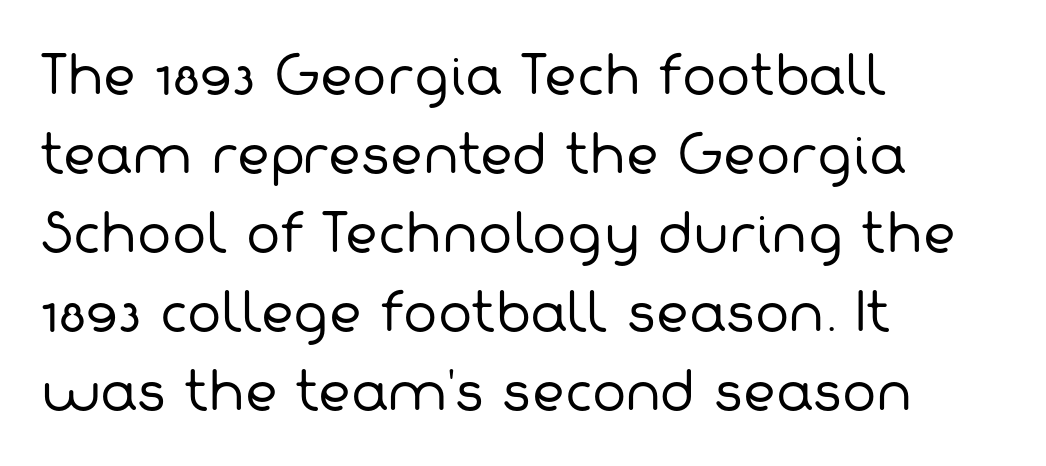
Q: Is the text bold? A: No.
Q: Is the typeface a serif or a sans-serif typeface? A: Sans-serif.
Q: Is the text underlined? A: No.
Q: How is the paragraph aligned? A: Left-aligned.
Q: Is the spacing between letters normal or unusually wide? A: Normal.
Q: Is the spacing between lines tight, normal or loose? A: Normal.
Q: Width (condensed, normal, or wide)? A: Normal.
Q: Stroke contrast? A: Low.
Q: x-height? A: Medium.
Q: Monospaced? A: No.
